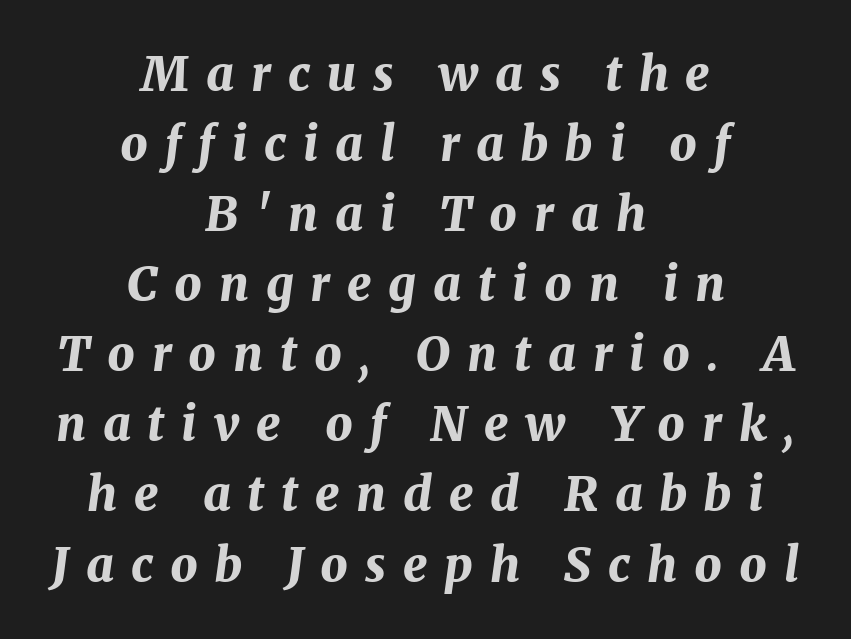
{"italic": "yes", "lean": "right", "slant_degrees": 8, "bold": "yes", "weight": "bold", "width": "normal", "stroke_contrast": "medium", "x_height": "medium", "monospaced": "no", "underline": "no", "align": "center", "line_spacing": "normal", "line_spacing_ratio": 1.46, "letter_spacing": "wide", "letter_spacing_em": 0.35, "glyph_px": 48}
